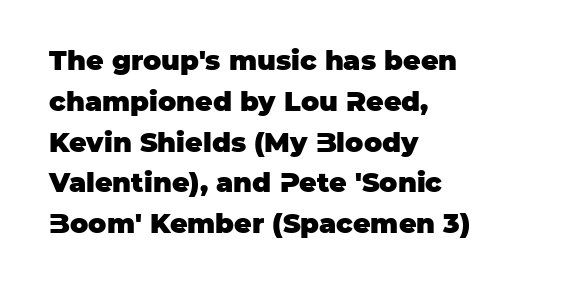
Q: Is the text bold? A: Yes.
Q: Is the text italic (slanted)? A: No, it is upright.
Q: Is the text underlined? A: No.
Q: How is the paragraph aligned? A: Left-aligned.
Q: Is the spacing between letters normal or unusually wide? A: Normal.
Q: Is the spacing between lines tight, normal or loose? A: Normal.
